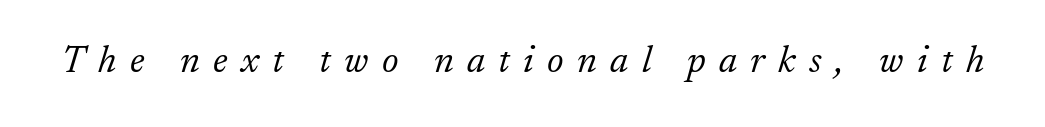
The image shows 38 px light serif type, italic (leaning right); set unusually wide letter spacing (+0.35 em), not underlined; low stroke contrast and a small x-height.
